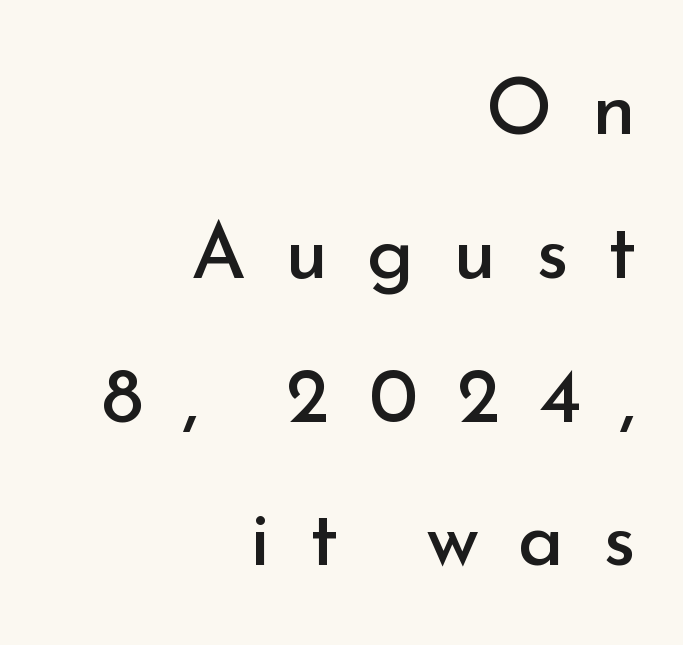
Upright lettering throughout. Tracking here is generous; glyphs stand well apart from one another. Each letter keeps its own natural width here, so spacing adapts to shape. Rule under the text: the space is simply empty. Classification — sans serif.
